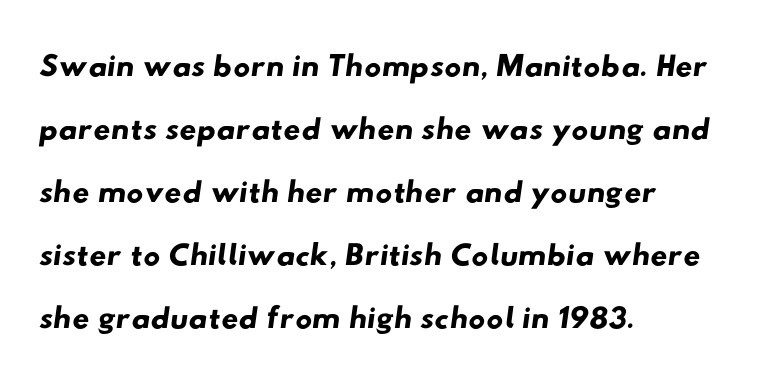
Q: Is the typeface a serif or a sans-serif typeface? A: Sans-serif.
Q: Is the text underlined? A: No.
Q: How is the paragraph aligned? A: Left-aligned.
Q: Is the spacing between letters normal or unusually wide? A: Normal.
Q: Is the spacing between lines tight, normal or loose? A: Normal.
Q: Width (condensed, normal, or wide)? A: Wide.
Q: Stroke contrast? A: Low.
Q: x-height? A: Small.
Q: Monospaced? A: No.
